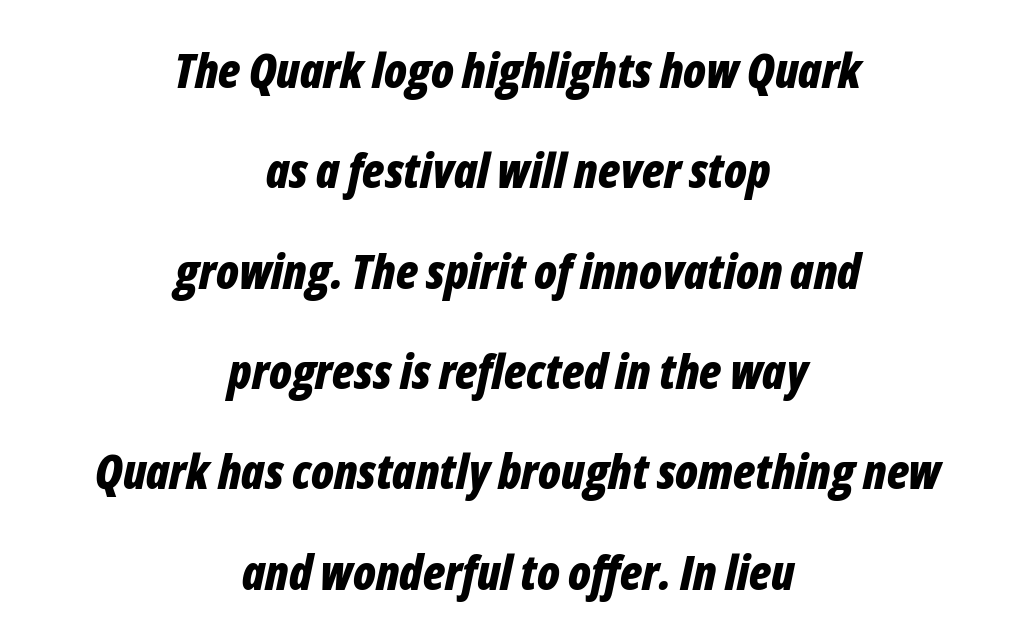
The image shows 48 px bold, condensed type, italic (leaning right); set centered, loose line spacing (2.09x), normal letter spacing, not underlined; low stroke contrast and a medium x-height.
